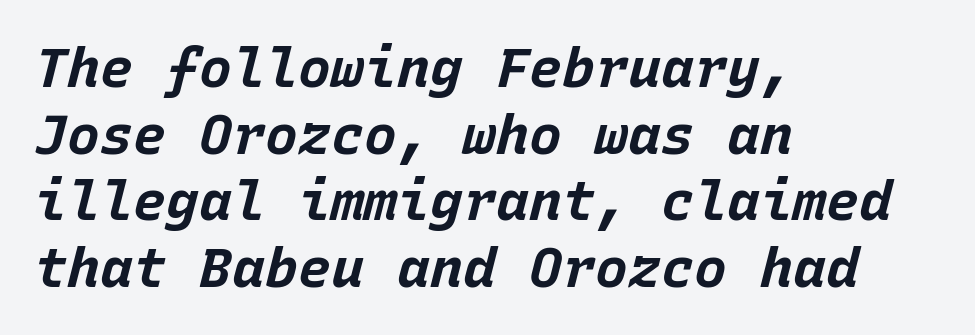
The face used here is monospaced, like something from a code editor. Pretty heavy lettering here — definitely bold. Which margin do the lines hug? The left one — the right edge is uneven. Any mark beneath the type? The region is blank.
